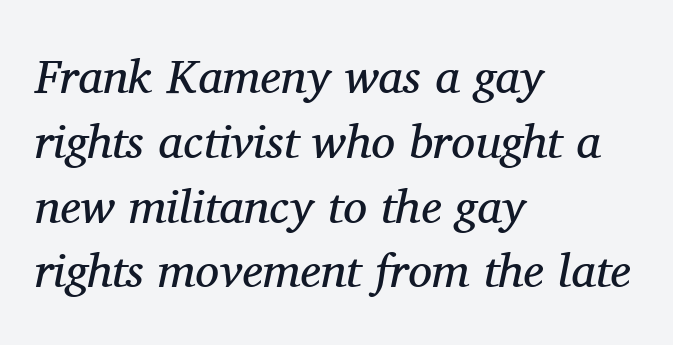
The image shows 48 px regular-weight serif type, italic (leaning right); set left-aligned, normal line spacing (1.35x), normal letter spacing, not underlined; medium stroke contrast and a medium x-height.
